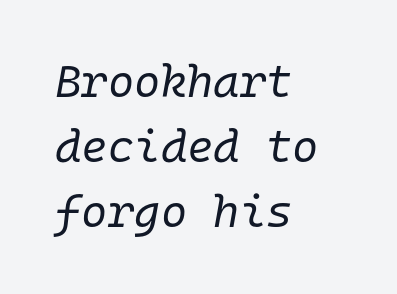
{"italic": "yes", "lean": "right", "slant_degrees": 10, "bold": "no", "weight": "regular", "width": "normal", "stroke_contrast": "low", "x_height": "medium", "monospaced": "yes", "underline": "no", "align": "left", "line_spacing": "normal", "line_spacing_ratio": 1.45, "letter_spacing": "normal", "letter_spacing_em": 0.0, "glyph_px": 45}
